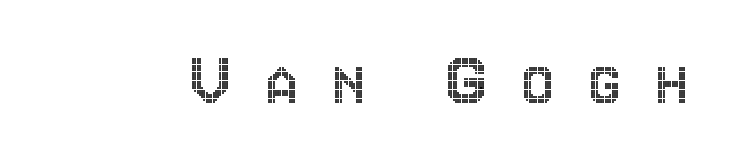
The image shows 76 px condensed type, upright; set unusually wide letter spacing (+0.43 em), not underlined; a large x-height.
